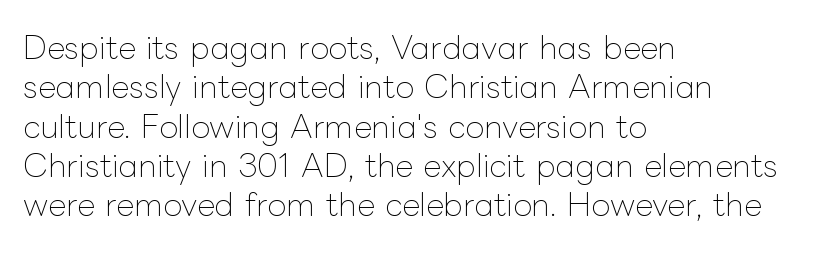
The text block is weighted toward the left margin, trailing off unevenly rightward. The letterforms sit shoulder to shoulder at normal distance. Nope, not italic — everything's standing straight. Vertically, the passage feels balanced, rows spaced as you'd expect.
